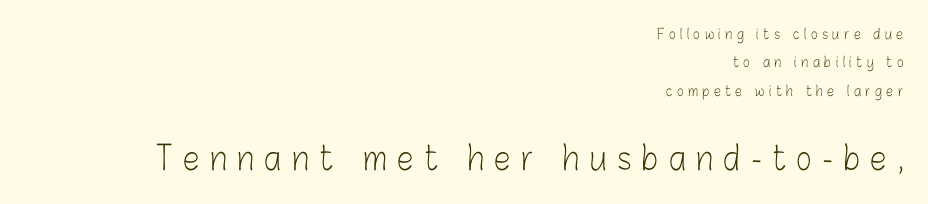
The image shows 33 px light, condensed sans-serif type, upright; set right-aligned, loose line spacing (2.03x), unusually wide letter spacing (+0.33 em), not underlined; the second (bottom) block is 2.36x larger; low stroke contrast and a medium x-height.
